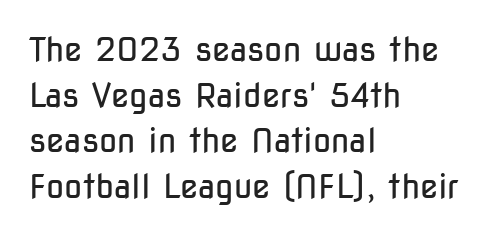
The image shows 33 px regular-weight, condensed sans-serif type, upright; set left-aligned, normal line spacing (1.38x), normal letter spacing, not underlined; low stroke contrast and a medium x-height.
